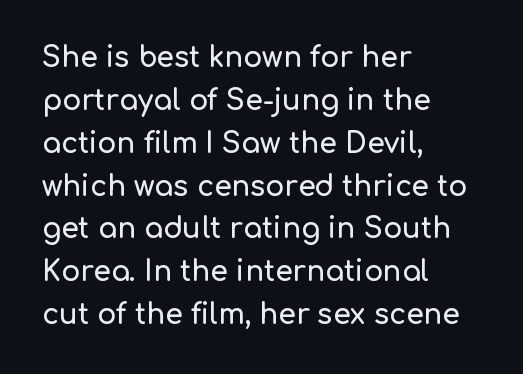
The image shows 28 px sans-serif type, upright; set left-aligned, normal line spacing (1.53x), normal letter spacing, not underlined; low stroke contrast and a medium x-height.
